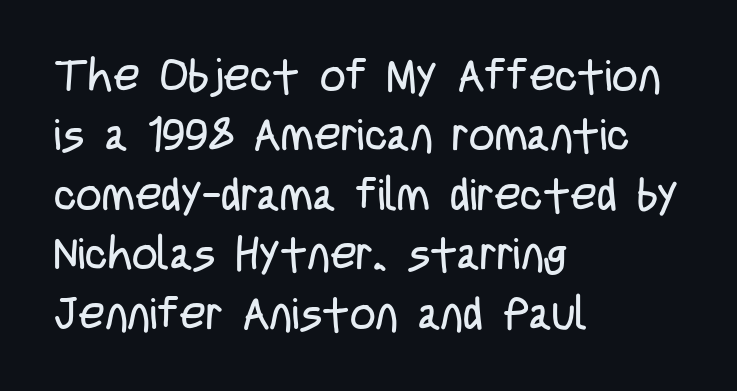
Q: Is the text bold? A: No.
Q: Is the text italic (slanted)? A: No, it is upright.
Q: Is the typeface a serif or a sans-serif typeface? A: Sans-serif.
Q: Is the text underlined? A: No.
Q: How is the paragraph aligned? A: Left-aligned.
Q: Is the spacing between letters normal or unusually wide? A: Normal.
Q: Is the spacing between lines tight, normal or loose? A: Normal.
Q: Width (condensed, normal, or wide)? A: Condensed.
Q: Stroke contrast? A: Low.
Q: x-height? A: Large.
Q: Monospaced? A: No.
